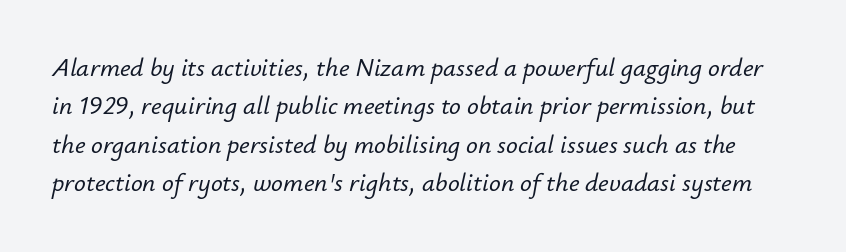
{"italic": "yes", "lean": "right", "slant_degrees": 12, "underline": "no", "line_spacing": "normal", "line_spacing_ratio": 1.48, "letter_spacing": "normal", "letter_spacing_em": 0.0, "glyph_px": 26}
